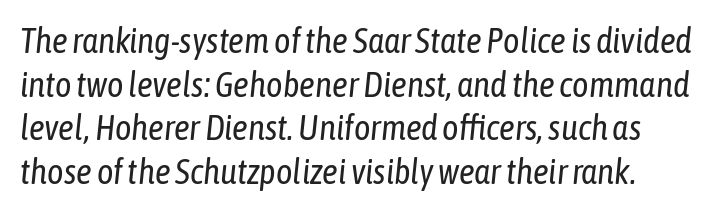
Q: Is the text bold? A: No.
Q: Is the text italic (slanted)? A: Yes, it leans right by about 6 degrees.
Q: Is the text underlined? A: No.
Q: Is the spacing between letters normal or unusually wide? A: Normal.
Q: Is the spacing between lines tight, normal or loose? A: Normal.
Q: Width (condensed, normal, or wide)? A: Condensed.
Q: Stroke contrast? A: Low.
Q: x-height? A: Medium.
Q: Monospaced? A: No.
